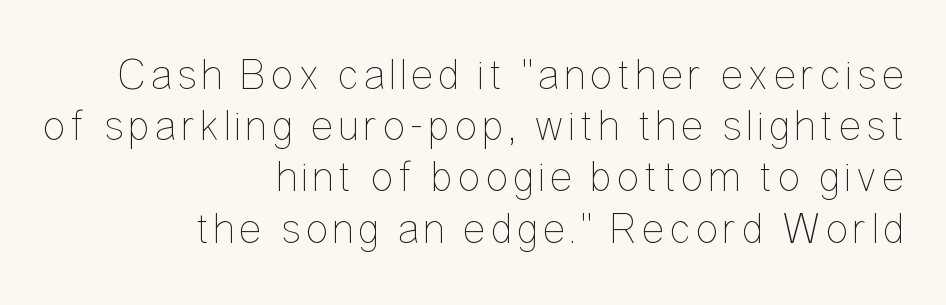
Note the varied advance widths — an 'i' is clearly narrower than an 'm'. The font sits on the lighter half of the weight spectrum, regular included. Anything drawn beneath the words? Only blank space. Each line ends at the same right margin while the left side varies.
